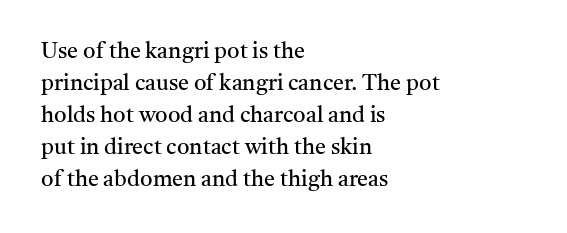
The image shows 22 px text type, upright; set left-aligned, normal line spacing (1.45x), normal letter spacing, not underlined.
